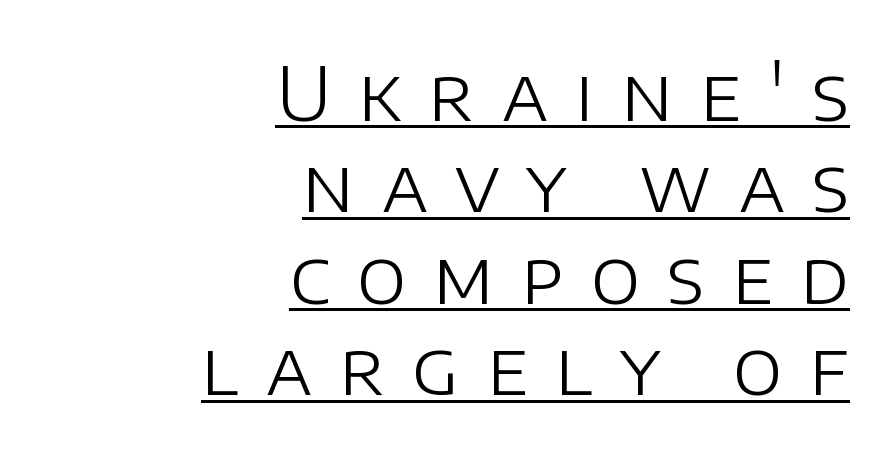
The rendering uses natural spacing where letterforms have individual widths. Weight: in the light-to-regular range. The sample's only ornament is a line tracing under the words. This is the regular roman posture of the typeface. One-word summary of the alignment: right.
